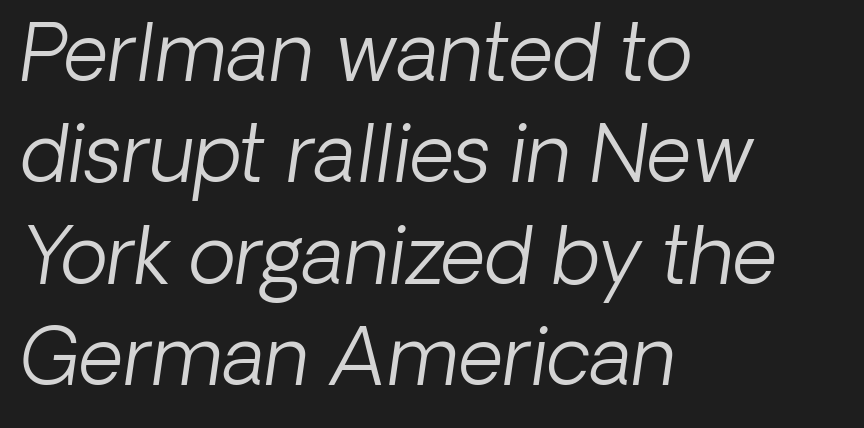
The image shows 78 px light sans-serif type; set left-aligned, normal line spacing (1.3x), normal letter spacing, not underlined; low stroke contrast and a medium x-height.
